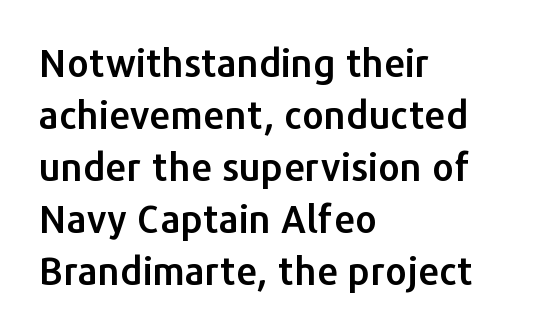
These lines sit exactly where default settings would place them. No feet cap the strokes, marking this as sans-serif type. Is there any slant? The stems are plumb. Think of a printed novel: that variable character pitch is what you see here. Students, note that the glyphs here touch the page at normal intervals. All the whitespace from short lines collects on the right.
